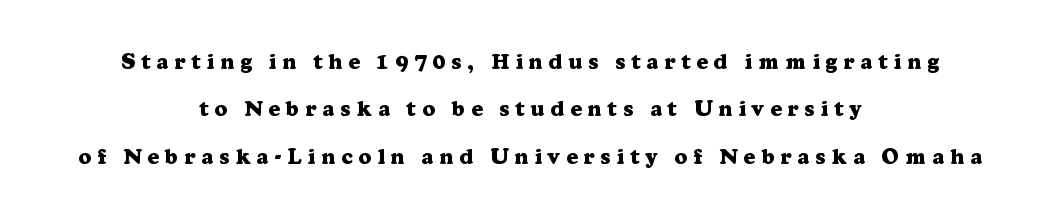
In terms of weight, the rendering is a true, heavy bold. You can tell it's not italic because the verticals are truly vertical. The words here are not underlined. Is there much room between lines? Yes — plenty of vertical air separates them. The text block is weighted toward neither margin, spreading evenly from the middle. These lines have a slow, spaced-out rhythm from letter to letter.
